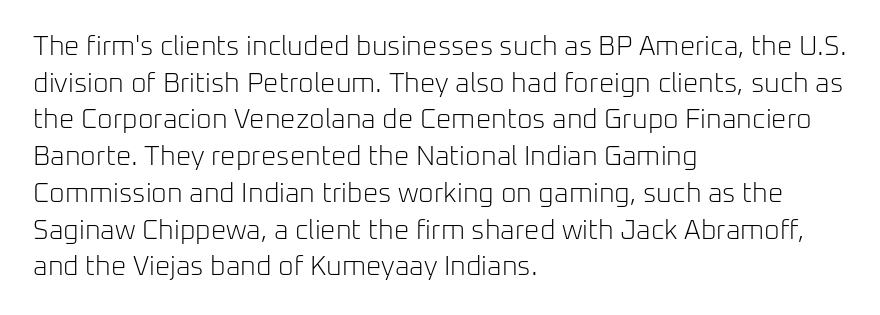
{"italic": "no", "bold": "no", "underline": "no", "align": "left", "line_spacing": "normal", "line_spacing_ratio": 1.36, "letter_spacing": "normal", "letter_spacing_em": 0.0, "glyph_px": 27}
